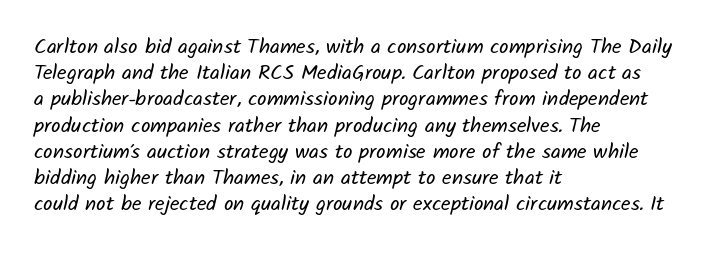
The image shows 21 px text type; set left-aligned, normal line spacing (1.25x), normal letter spacing, not underlined.
